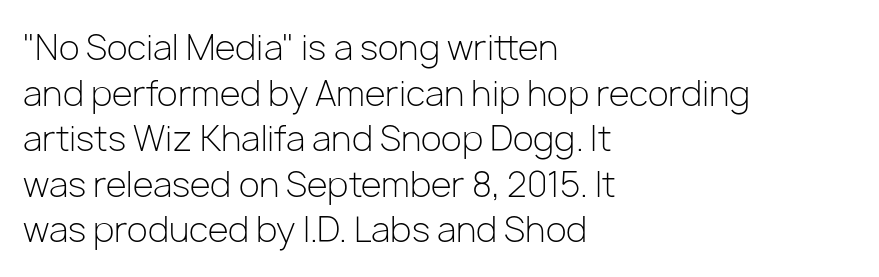
There is no visible air inserted between adjacent glyphs. Think of a printed novel: that variable character pitch is what you see here. Successive baselines arrive at the customary interval. This is sans-serif lettering, the kind often seen on screens and signage.
